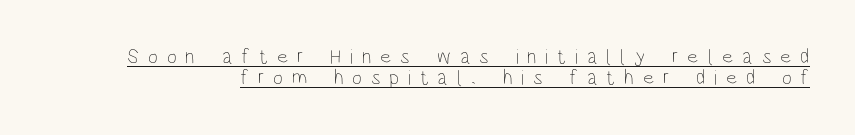
{"italic": "no", "bold": "no", "underline": "yes", "line_spacing": "tight", "line_spacing_ratio": 0.99, "letter_spacing": "wide", "letter_spacing_em": 0.42, "glyph_px": 21}
